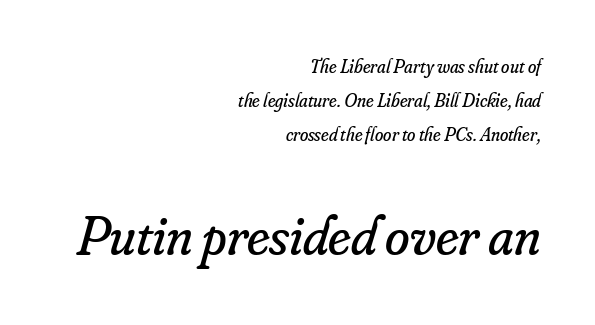
Q: Is the text bold? A: No.
Q: Is the text italic (slanted)? A: Yes, it leans right by about 16 degrees.
Q: Is the typeface a serif or a sans-serif typeface? A: Serif.
Q: Is the text underlined? A: No.
Q: How is the paragraph aligned? A: Right-aligned.
Q: Is the spacing between letters normal or unusually wide? A: Normal.
Q: Which block of text is set in a larger size, the first (top) or the second (bottom)? A: The second (bottom) one.
Q: Width (condensed, normal, or wide)? A: Normal.
Q: Stroke contrast? A: Low.
Q: x-height? A: Small.
Q: Monospaced? A: No.
